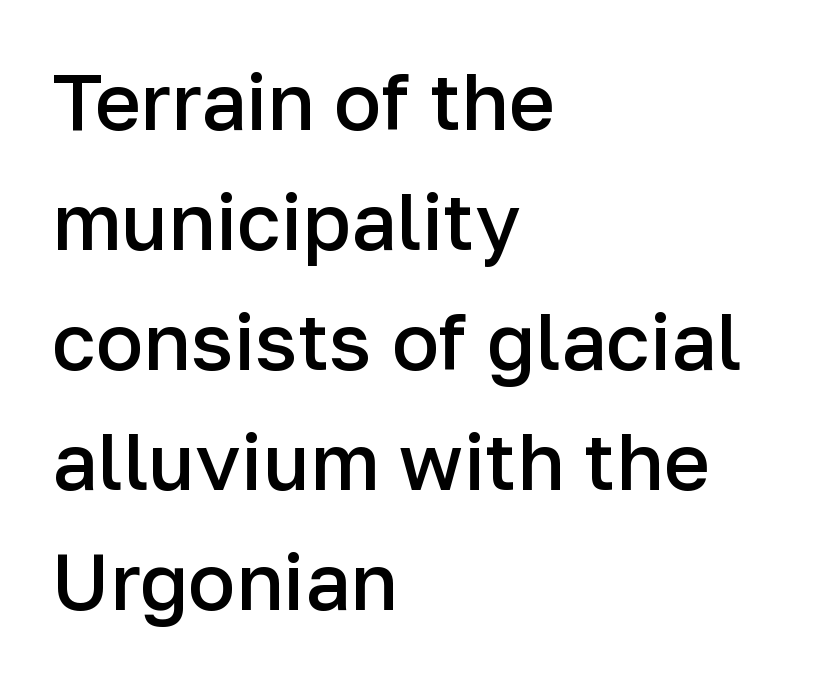
{"serif": "no", "italic": "no", "bold": "semi", "weight": "semibold", "width": "normal", "stroke_contrast": "low", "x_height": "medium", "monospaced": "no", "underline": "no", "align": "left", "line_spacing": "normal", "line_spacing_ratio": 1.52, "letter_spacing": "normal", "letter_spacing_em": 0.0, "glyph_px": 79}
